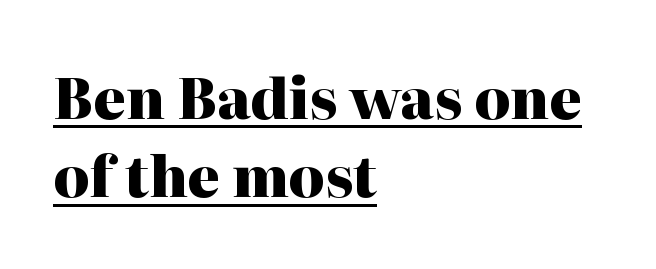
Q: Is the text bold? A: Yes.
Q: Is the text italic (slanted)? A: No, it is upright.
Q: Is the typeface a serif or a sans-serif typeface? A: Serif.
Q: Is the text underlined? A: Yes.
Q: How is the paragraph aligned? A: Left-aligned.
Q: Is the spacing between letters normal or unusually wide? A: Normal.
Q: Is the spacing between lines tight, normal or loose? A: Normal.
Q: Width (condensed, normal, or wide)? A: Normal.
Q: Stroke contrast? A: High.
Q: x-height? A: Medium.
Q: Monospaced? A: No.
